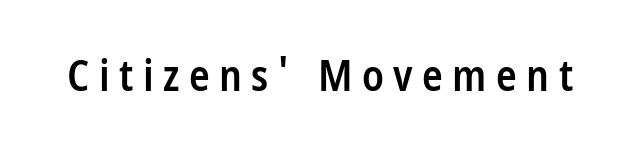
{"serif": "no", "italic": "no", "bold": "semi", "weight": "semibold", "width": "condensed", "stroke_contrast": "low", "x_height": "medium", "monospaced": "no", "underline": "no", "letter_spacing": "wide", "letter_spacing_em": 0.22, "glyph_px": 43}
